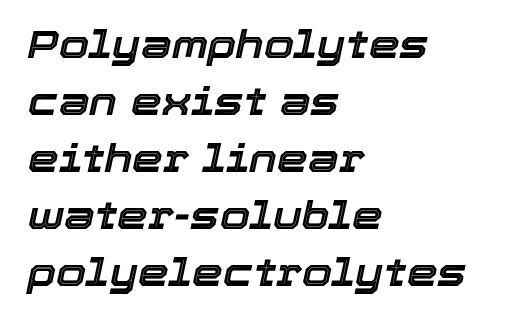
The image shows 39 px text type, italic (leaning right); set left-aligned, normal line spacing (1.46x), normal letter spacing, not underlined; a medium x-height.
